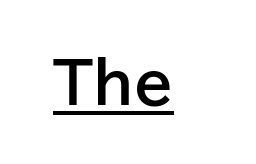
{"serif": "no", "italic": "no", "bold": "yes", "weight": "bold", "width": "normal", "stroke_contrast": "low", "x_height": "medium", "monospaced": "no", "underline": "yes", "letter_spacing": "normal", "letter_spacing_em": 0.0, "glyph_px": 57}
